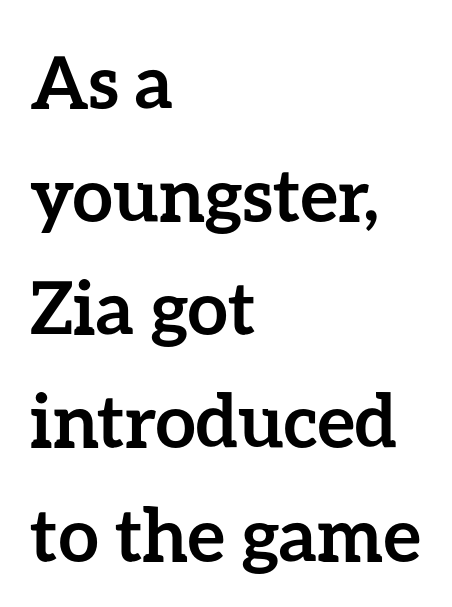
The image shows 73 px semibold type, upright; set left-aligned, normal line spacing (1.55x), normal letter spacing, not underlined; low stroke contrast and a medium x-height.
